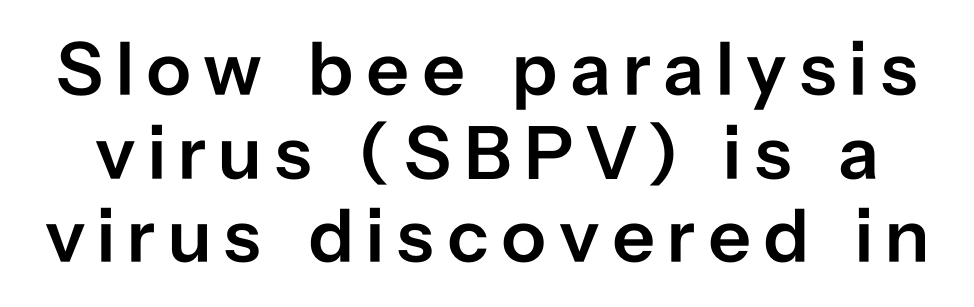
The image shows 76 px semibold sans-serif type, upright; set tight line spacing (1.1x), not underlined; low stroke contrast and a medium x-height.
